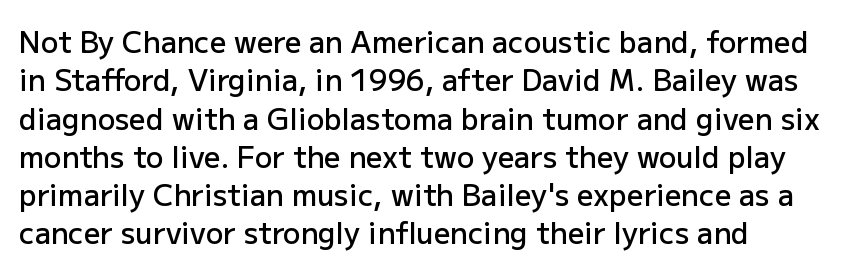
{"serif": "no", "italic": "no", "bold": "semi", "weight": "semibold", "width": "normal", "stroke_contrast": "low", "x_height": "medium", "monospaced": "no", "underline": "no", "line_spacing": "normal", "line_spacing_ratio": 1.32, "letter_spacing": "normal", "letter_spacing_em": 0.0, "glyph_px": 29}
